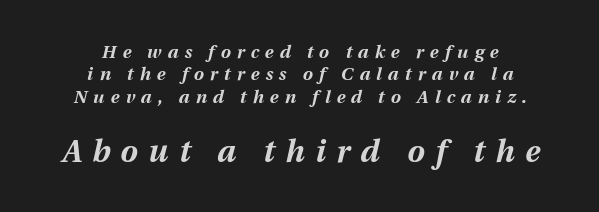
Q: Is the text bold? A: Yes.
Q: Is the text italic (slanted)? A: Yes, it leans right by about 12 degrees.
Q: Is the text underlined? A: No.
Q: How is the paragraph aligned? A: Centered.
Q: Is the spacing between letters normal or unusually wide? A: Unusually wide.
Q: Is the spacing between lines tight, normal or loose? A: Normal.
Q: Which block of text is set in a larger size, the first (top) or the second (bottom)? A: The second (bottom) one.
Q: Width (condensed, normal, or wide)? A: Normal.
Q: Stroke contrast? A: Medium.
Q: x-height? A: Medium.
Q: Monospaced? A: No.
